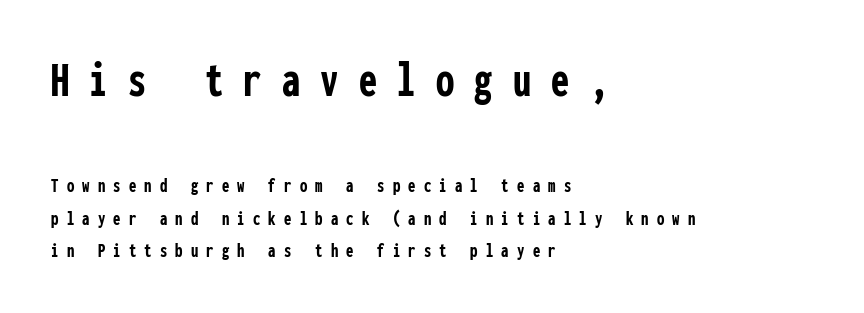
{"serif": "no", "italic": "no", "bold": "yes", "weight": "semibold", "width": "condensed", "stroke_contrast": "low", "x_height": "medium", "monospaced": "yes", "underline": "no", "align": "left", "line_spacing": "normal", "line_spacing_ratio": 1.55, "letter_spacing": "wide", "letter_spacing_em": 0.39, "larger_block": "first", "size_ratio": 2.48, "glyph_px": 52}
